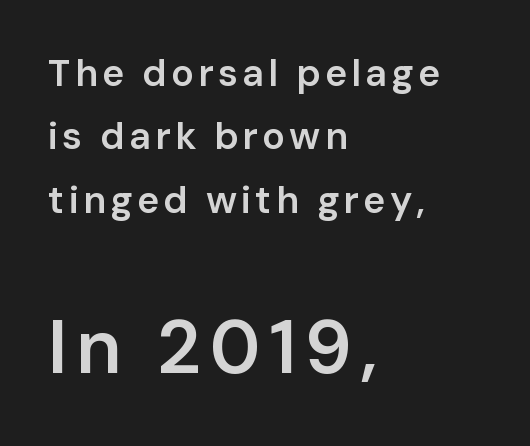
Q: Is the text bold? A: Semi-bold.
Q: Is the text italic (slanted)? A: No, it is upright.
Q: Is the typeface a serif or a sans-serif typeface? A: Sans-serif.
Q: Is the text underlined? A: No.
Q: How is the paragraph aligned? A: Left-aligned.
Q: Is the spacing between lines tight, normal or loose? A: Normal.
Q: Which block of text is set in a larger size, the first (top) or the second (bottom)? A: The second (bottom) one.
Q: Width (condensed, normal, or wide)? A: Normal.
Q: Stroke contrast? A: Low.
Q: x-height? A: Medium.
Q: Monospaced? A: No.
